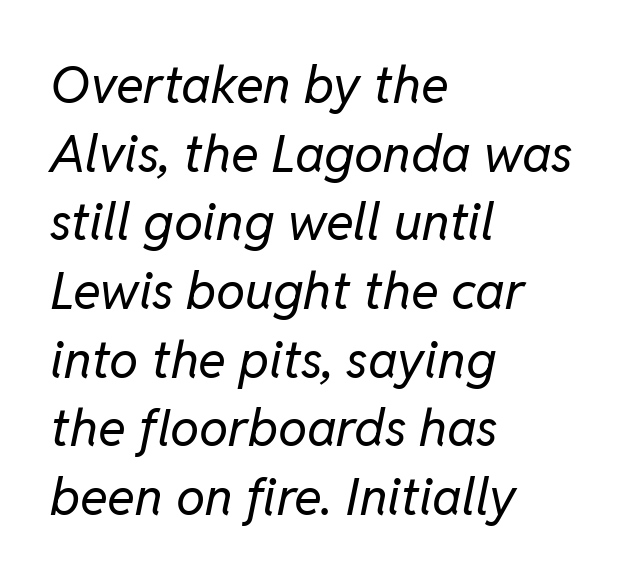
{"italic": "yes", "lean": "right", "slant_degrees": 11, "bold": "no", "weight": "regular", "width": "normal", "stroke_contrast": "low", "x_height": "medium", "monospaced": "no", "underline": "no", "align": "left", "line_spacing": "normal", "line_spacing_ratio": 1.32, "letter_spacing": "normal", "letter_spacing_em": 0.0, "glyph_px": 52}
